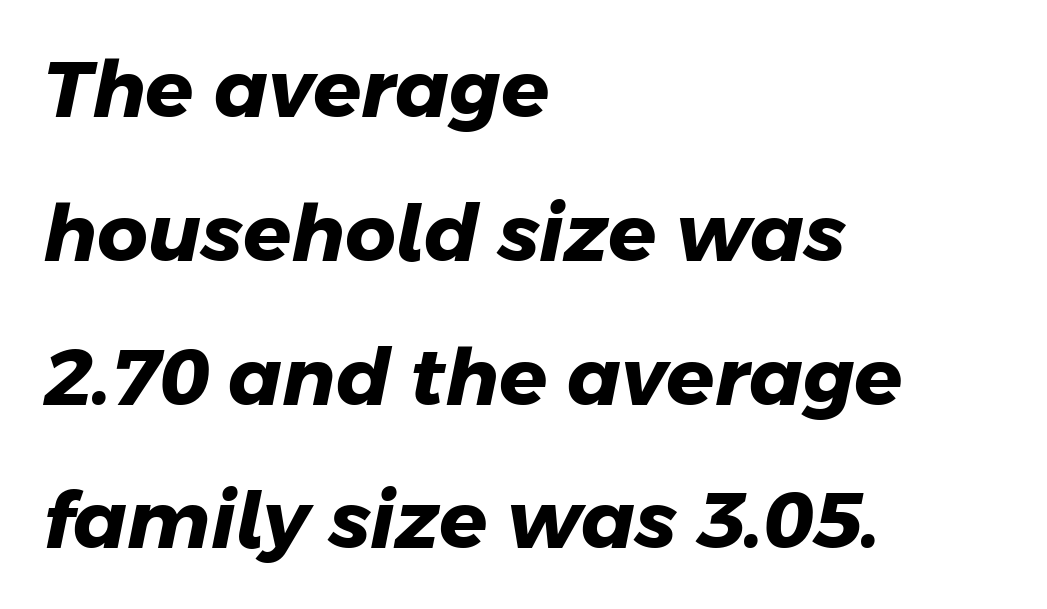
The image shows 79 px heavy sans-serif type; set left-aligned, line spacing 1.82x, normal letter spacing, not underlined; low stroke contrast and a medium x-height.
